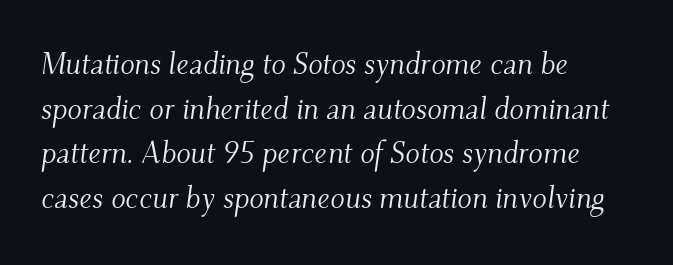
{"serif": "yes", "italic": "yes", "lean": "right", "slant_degrees": 9, "bold": "no", "weight": "light", "width": "normal", "stroke_contrast": "medium", "x_height": "small", "monospaced": "no", "underline": "no", "align": "left", "line_spacing": "normal", "line_spacing_ratio": 1.49, "letter_spacing": "normal", "letter_spacing_em": 0.0, "glyph_px": 30}
